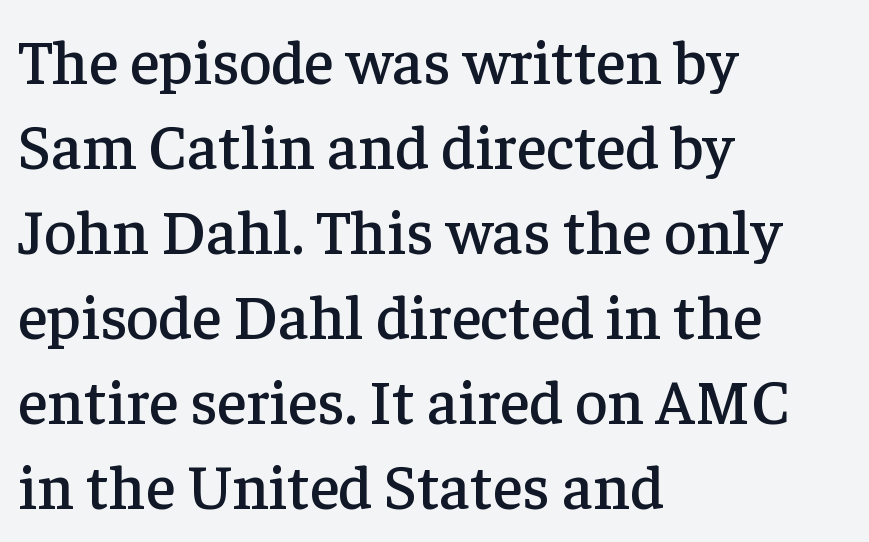
The image shows 63 px serif type, upright; set left-aligned, normal line spacing (1.35x), normal letter spacing, not underlined; low stroke contrast and a medium x-height.
